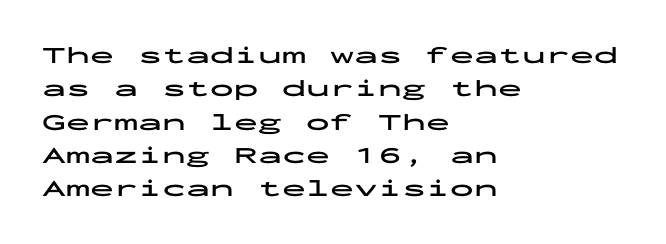
You can tell it's not italic because the verticals are truly vertical. Descender tails drop into unmarked territory. Baseline-to-baseline distance is the conventional proportion of letter height. Nobody touched the tracking dial on this one. Thick stems and heavy bowls — unmistakably bold. One-word summary of the alignment: left.
